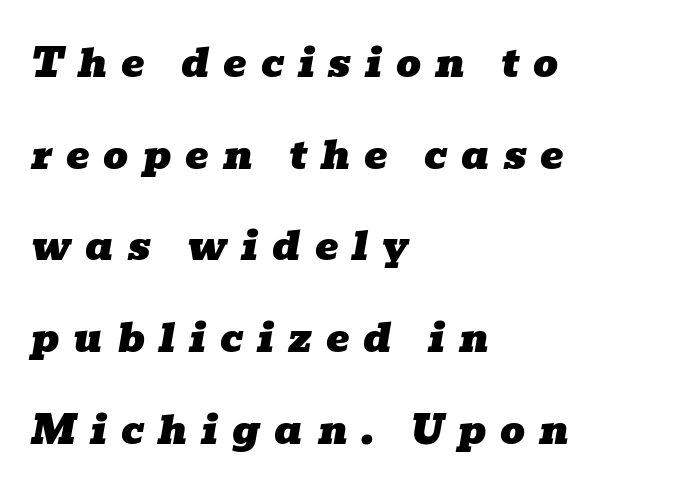
The image shows 39 px wide serif type, italic (leaning right); set left-aligned, loose line spacing (2.35x), unusually wide letter spacing (+0.36 em), not underlined; low stroke contrast and a medium x-height.
